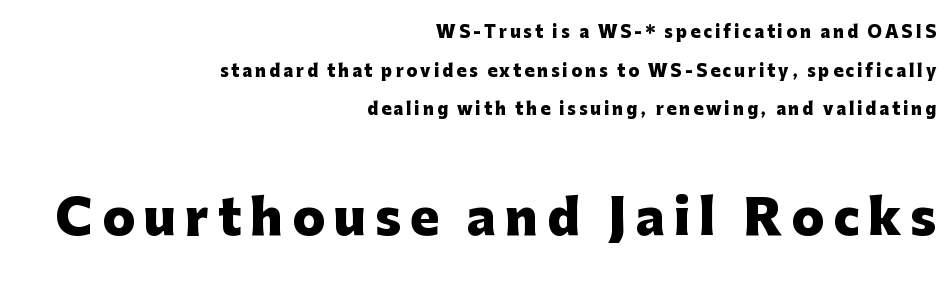
{"serif": "no", "italic": "no", "bold": "yes", "weight": "heavy", "width": "normal", "stroke_contrast": "low", "x_height": "medium", "monospaced": "no", "underline": "no", "align": "right", "line_spacing": "loose", "line_spacing_ratio": 2.42, "larger_block": "second", "size_ratio": 3.0, "glyph_px": 48}
